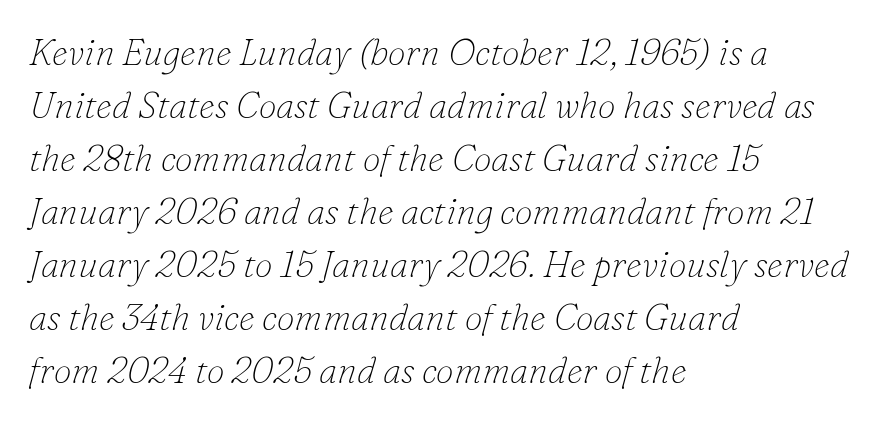
The image shows 36 px thin serif type, italic (leaning right); set left-aligned, normal line spacing (1.47x), normal letter spacing, not underlined; low stroke contrast and a small x-height.
